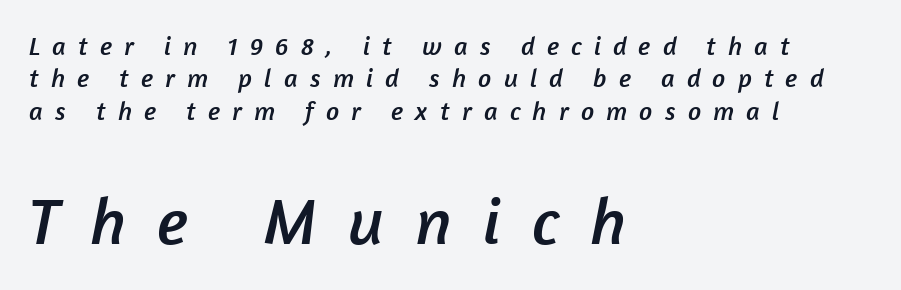
Q: Is the typeface a serif or a sans-serif typeface? A: Sans-serif.
Q: Is the text underlined? A: No.
Q: How is the paragraph aligned? A: Left-aligned.
Q: Is the spacing between letters normal or unusually wide? A: Unusually wide.
Q: Is the spacing between lines tight, normal or loose? A: Normal.
Q: Which block of text is set in a larger size, the first (top) or the second (bottom)? A: The second (bottom) one.
Q: Width (condensed, normal, or wide)? A: Normal.
Q: Stroke contrast? A: Low.
Q: x-height? A: Medium.
Q: Monospaced? A: No.
